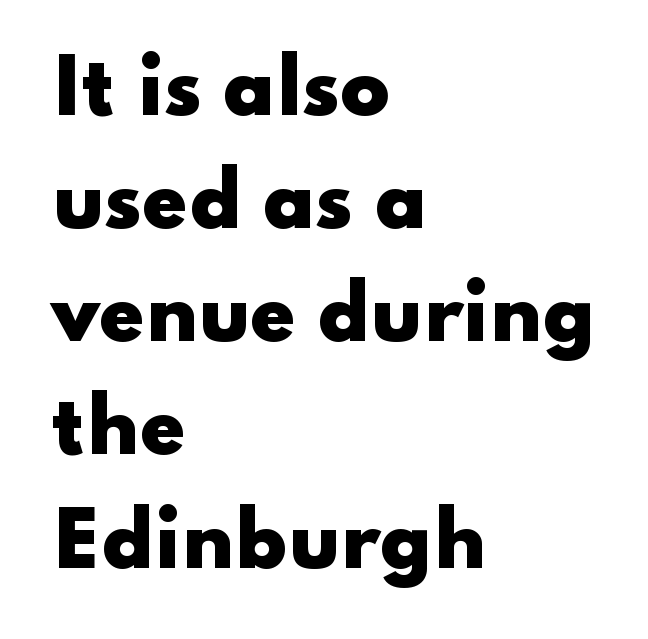
The image shows 73 px heavy, wide sans-serif type, upright; set left-aligned, normal line spacing (1.55x), normal letter spacing, not underlined; low stroke contrast and a small x-height.
